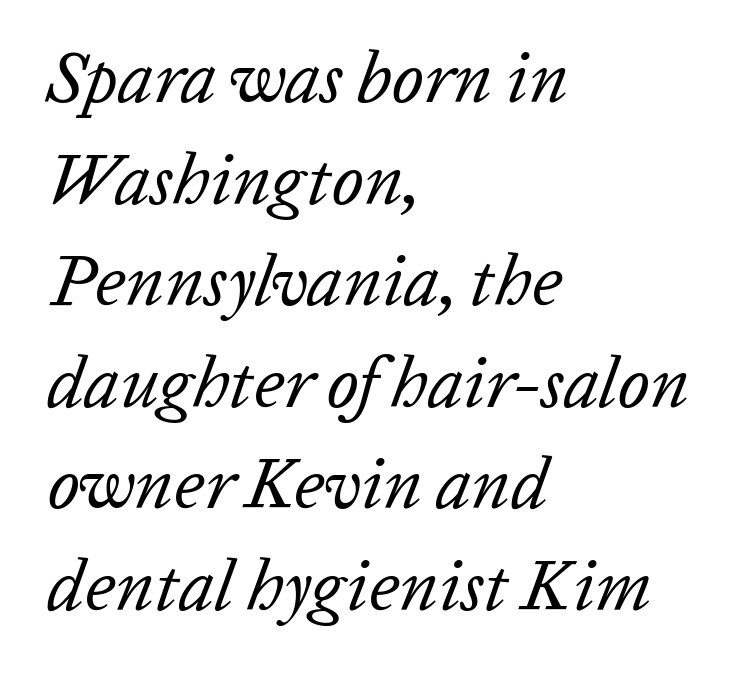
The image shows 72 px regular-weight type, italic (leaning right); set left-aligned, normal line spacing (1.41x), normal letter spacing, not underlined; low stroke contrast and a medium x-height.
